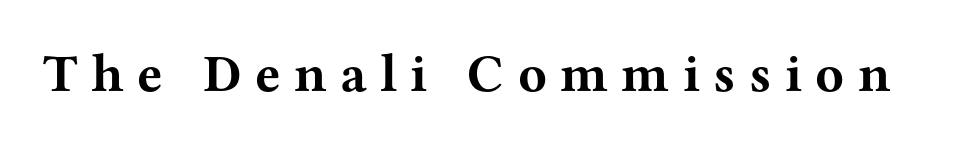
Q: Is the text bold? A: Yes.
Q: Is the text italic (slanted)? A: No, it is upright.
Q: Is the typeface a serif or a sans-serif typeface? A: Serif.
Q: Is the text underlined? A: No.
Q: Is the spacing between letters normal or unusually wide? A: Unusually wide.
Q: Width (condensed, normal, or wide)? A: Wide.
Q: Stroke contrast? A: Medium.
Q: x-height? A: Medium.
Q: Monospaced? A: No.
